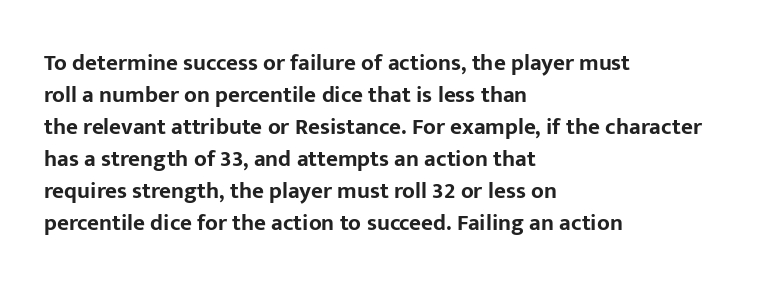
Q: Is the text bold? A: Yes.
Q: Is the text italic (slanted)? A: No, it is upright.
Q: Is the text underlined? A: No.
Q: How is the paragraph aligned? A: Left-aligned.
Q: Is the spacing between letters normal or unusually wide? A: Normal.
Q: Is the spacing between lines tight, normal or loose? A: Normal.
